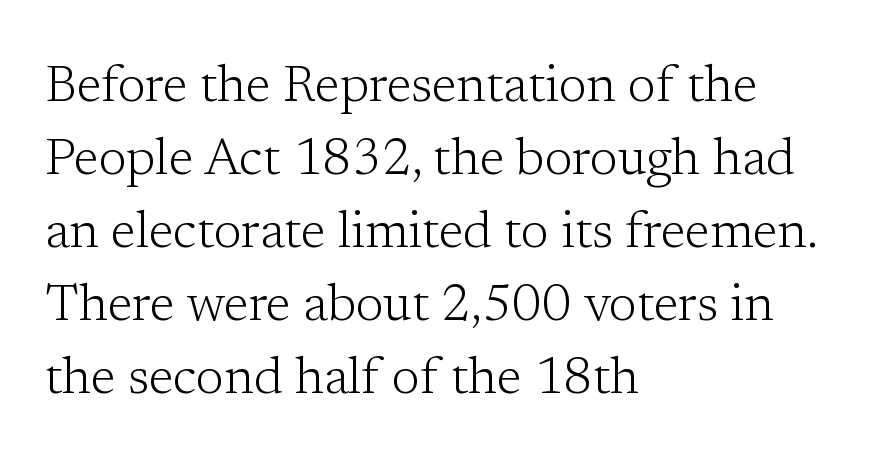
The image shows 51 px light serif type, upright; set left-aligned, normal line spacing (1.43x), normal letter spacing, not underlined; low stroke contrast and a medium x-height.
